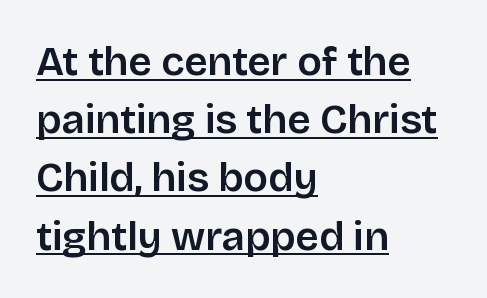
Q: Is the text bold? A: Semi-bold.
Q: Is the text italic (slanted)? A: No, it is upright.
Q: Is the typeface a serif or a sans-serif typeface? A: Sans-serif.
Q: Is the text underlined? A: Yes.
Q: How is the paragraph aligned? A: Left-aligned.
Q: Is the spacing between letters normal or unusually wide? A: Normal.
Q: Is the spacing between lines tight, normal or loose? A: Normal.
Q: Width (condensed, normal, or wide)? A: Normal.
Q: Stroke contrast? A: Low.
Q: x-height? A: Large.
Q: Monospaced? A: No.
